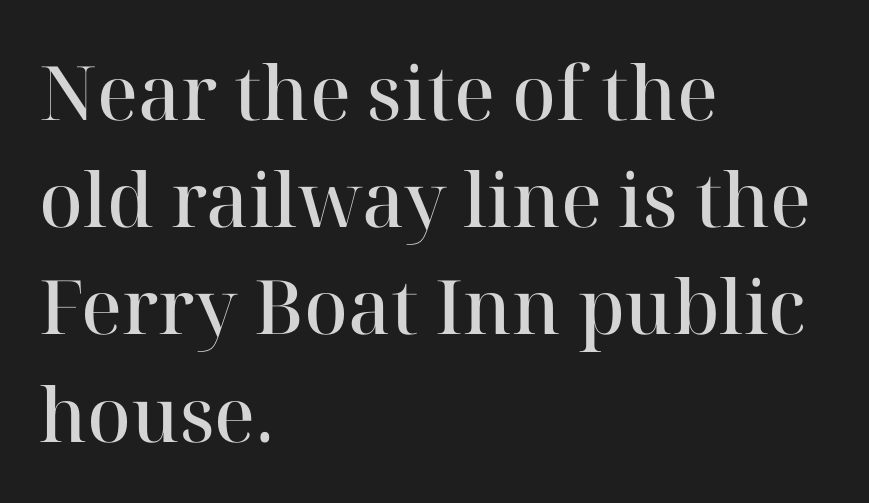
{"serif": "yes", "italic": "no", "bold": "semi", "weight": "semibold", "width": "normal", "stroke_contrast": "high", "x_height": "medium", "monospaced": "no", "underline": "no", "align": "left", "line_spacing": "normal", "line_spacing_ratio": 1.43, "letter_spacing": "normal", "letter_spacing_em": 0.0, "glyph_px": 75}
